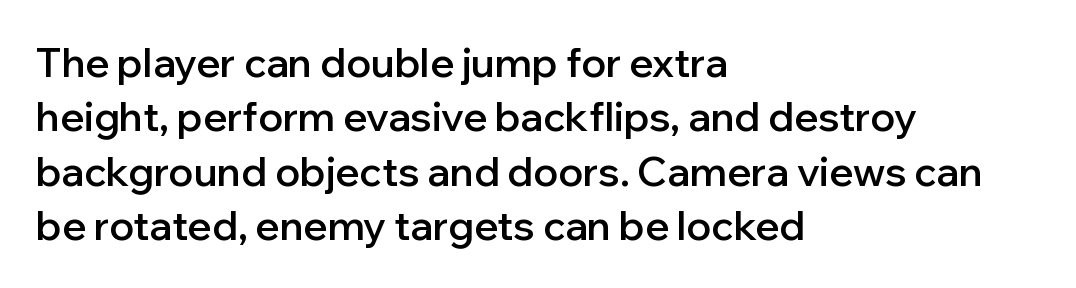
{"serif": "no", "italic": "no", "bold": "semi", "weight": "semibold", "width": "normal", "stroke_contrast": "low", "x_height": "medium", "monospaced": "no", "underline": "no", "align": "left", "line_spacing": "normal", "line_spacing_ratio": 1.36, "letter_spacing": "normal", "letter_spacing_em": 0.0, "glyph_px": 40}
